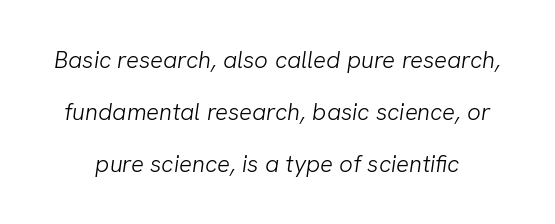
Q: Is the text bold? A: No.
Q: Is the text underlined? A: No.
Q: Is the spacing between letters normal or unusually wide? A: Normal.
Q: Is the spacing between lines tight, normal or loose? A: Loose.
